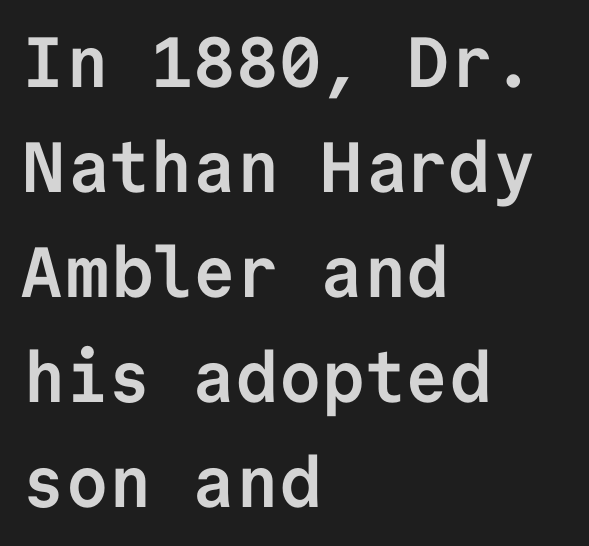
The image shows 71 px semibold sans-serif type, upright, monospaced; set left-aligned, normal line spacing (1.48x), normal letter spacing, not underlined; low stroke contrast and a medium x-height.
